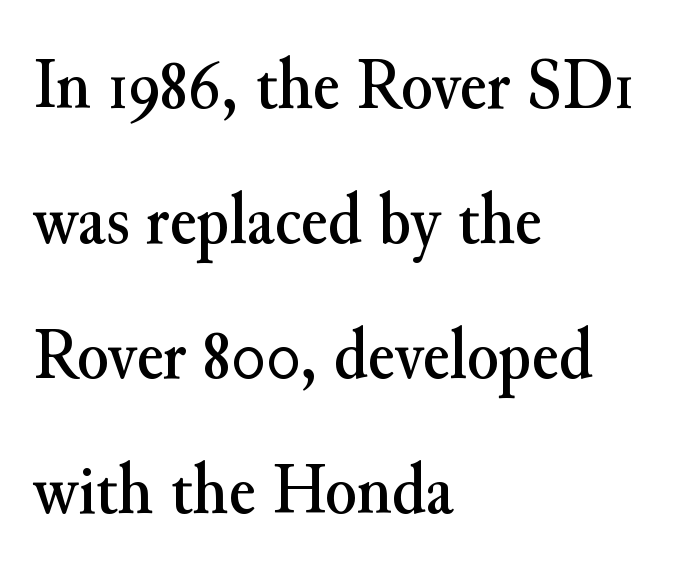
{"serif": "yes", "italic": "no", "width": "normal", "stroke_contrast": "medium", "x_height": "small", "monospaced": "no", "underline": "no", "align": "left", "line_spacing_ratio": 1.85, "letter_spacing": "normal", "letter_spacing_em": 0.0, "glyph_px": 73}
